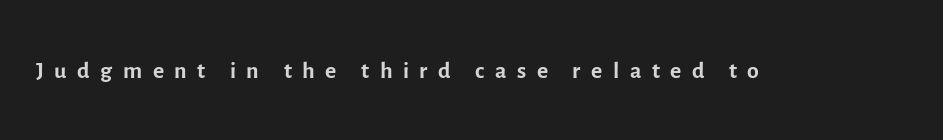
Q: Is the text bold? A: No.
Q: Is the text italic (slanted)? A: No, it is upright.
Q: Is the typeface a serif or a sans-serif typeface? A: Sans-serif.
Q: Is the text underlined? A: No.
Q: Is the spacing between letters normal or unusually wide? A: Unusually wide.
Q: Width (condensed, normal, or wide)? A: Normal.
Q: x-height? A: Medium.
Q: Monospaced? A: No.
